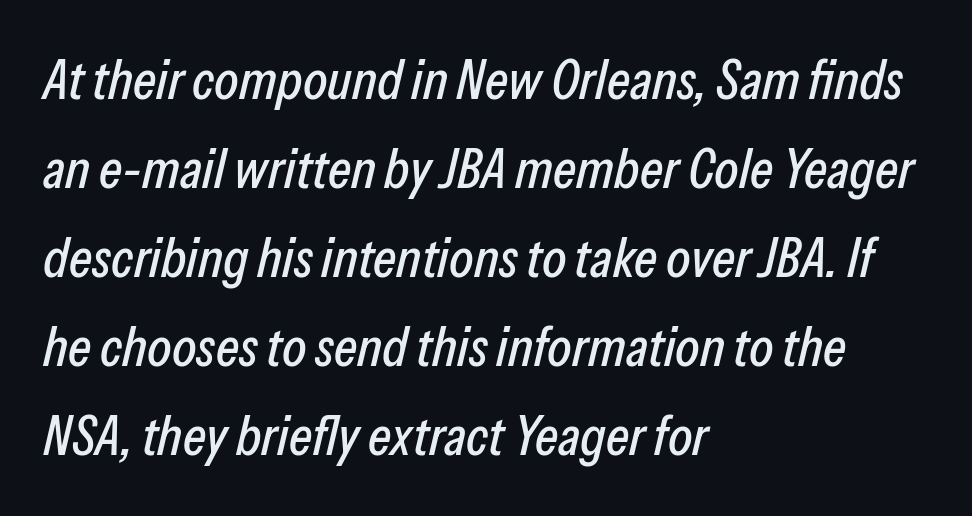
{"italic": "yes", "lean": "right", "slant_degrees": 13, "width": "condensed", "stroke_contrast": "low", "x_height": "medium", "monospaced": "no", "underline": "no", "align": "left", "line_spacing": "normal", "line_spacing_ratio": 1.59, "letter_spacing": "normal", "letter_spacing_em": 0.0, "glyph_px": 56}
